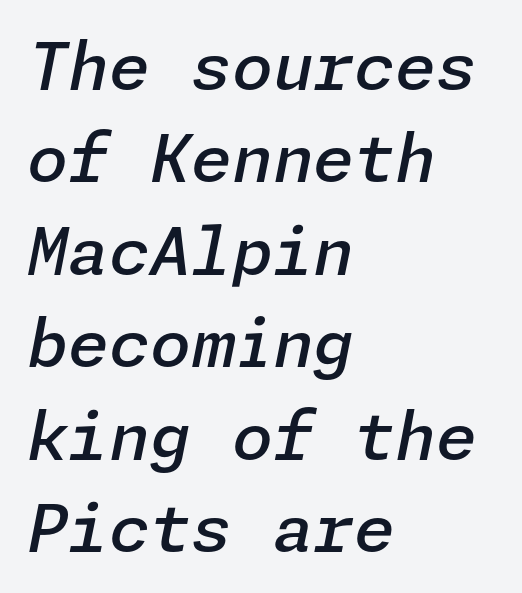
The image shows 66 px semibold type, italic (leaning right); set left-aligned, normal line spacing (1.4x), normal letter spacing, not underlined; low stroke contrast and a medium x-height.
